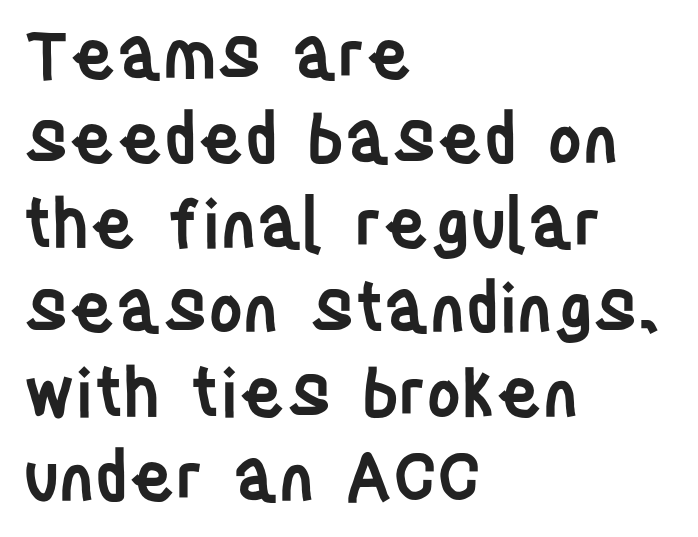
{"serif": "no", "italic": "no", "bold": "semi", "weight": "semibold", "width": "condensed", "stroke_contrast": "low", "x_height": "large", "monospaced": "no", "underline": "no", "align": "left", "line_spacing": "normal", "line_spacing_ratio": 1.26, "letter_spacing": "normal", "letter_spacing_em": 0.0, "glyph_px": 67}
